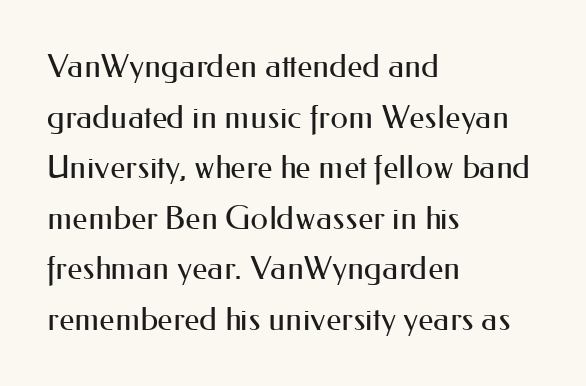
Q: Is the text bold? A: No.
Q: Is the text italic (slanted)? A: No, it is upright.
Q: Is the typeface a serif or a sans-serif typeface? A: Sans-serif.
Q: Is the text underlined? A: No.
Q: How is the paragraph aligned? A: Left-aligned.
Q: Is the spacing between letters normal or unusually wide? A: Normal.
Q: Is the spacing between lines tight, normal or loose? A: Normal.
Q: Width (condensed, normal, or wide)? A: Normal.
Q: Stroke contrast? A: Medium.
Q: x-height? A: Small.
Q: Monospaced? A: No.
